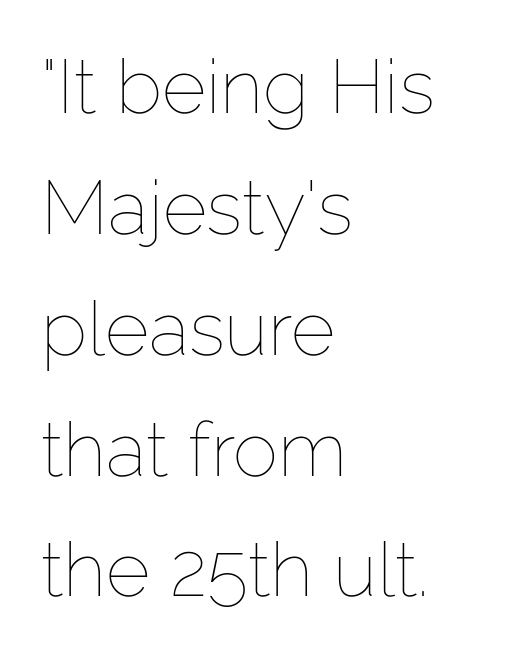
{"italic": "no", "bold": "no", "weight": "thin", "width": "normal", "stroke_contrast": "low", "x_height": "medium", "monospaced": "no", "underline": "no", "align": "left", "line_spacing": "normal", "line_spacing_ratio": 1.59, "letter_spacing": "normal", "letter_spacing_em": 0.0, "glyph_px": 76}
